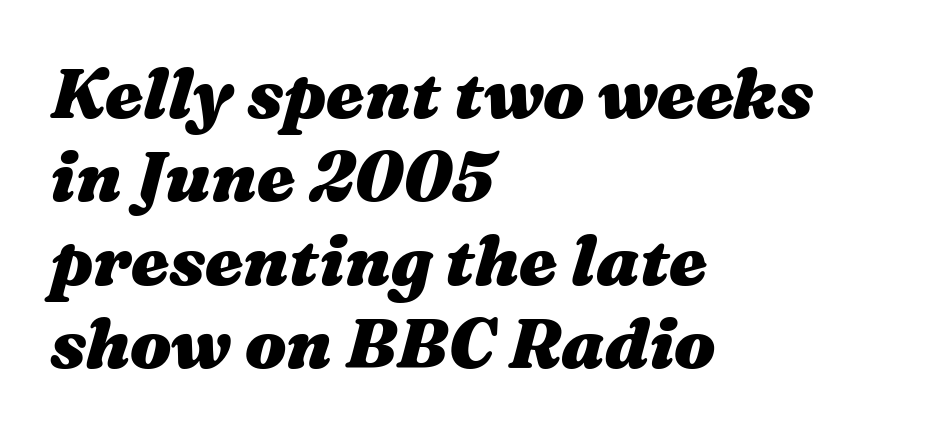
Is this a fixed-width face? No — the glyphs have proportional, varying widths. How heavy is the stroke? Heavy — this is a bold. The gaps between neighbouring characters are ordinary and unremarkable. Honestly, there is no underline to notice here at all.
